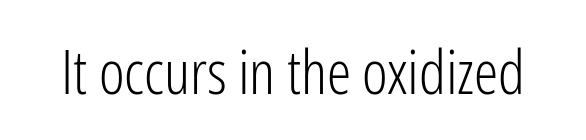
The image shows 61 px light, condensed sans-serif type, upright; set normal letter spacing, not underlined; low stroke contrast and a medium x-height.
